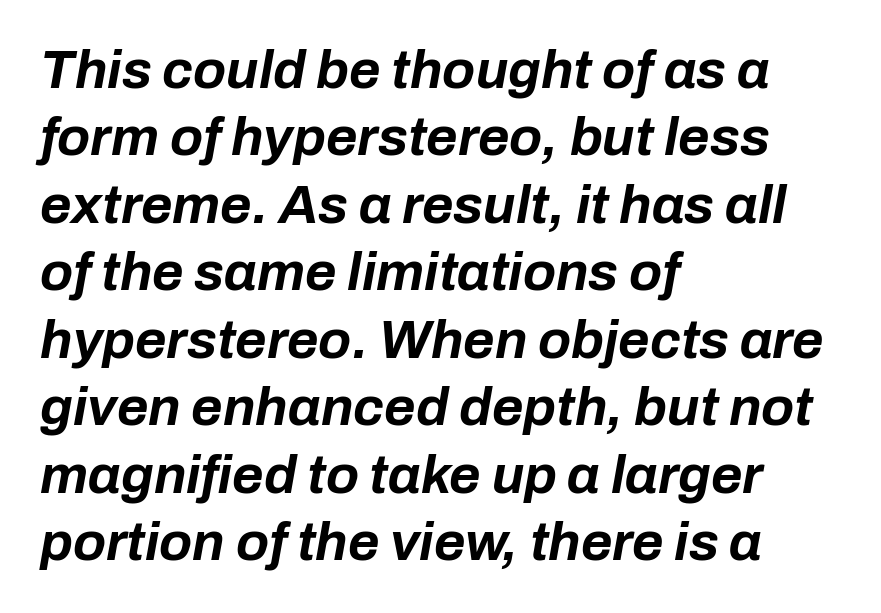
{"italic": "yes", "lean": "right", "slant_degrees": 10, "bold": "yes", "weight": "bold", "width": "normal", "stroke_contrast": "low", "x_height": "medium", "monospaced": "no", "underline": "no", "align": "left", "line_spacing": "normal", "line_spacing_ratio": 1.25, "letter_spacing": "normal", "letter_spacing_em": 0.0, "glyph_px": 54}
